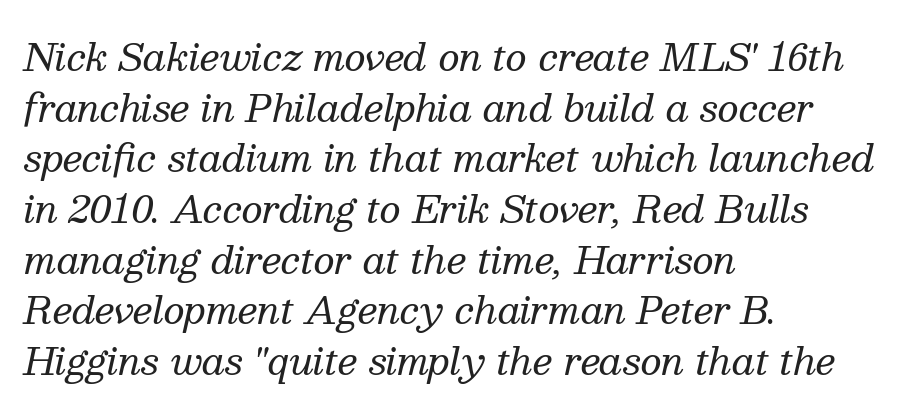
The image shows 37 px regular-weight serif type, italic (leaning right); set left-aligned, normal line spacing (1.37x), normal letter spacing, not underlined; medium stroke contrast and a medium x-height.
